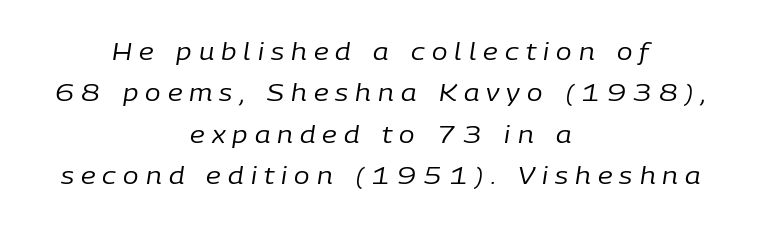
The image shows 23 px text type, italic (leaning right); set centered, line spacing 1.8x, unusually wide letter spacing (+0.31 em), not underlined.
